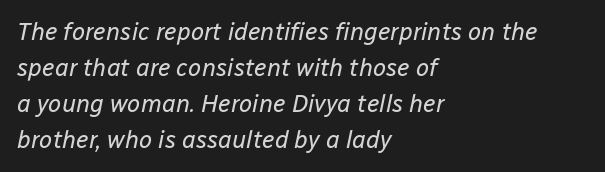
Short note: letters normally spaced. The font sits on the lighter half of the weight spectrum, regular included. Is the block centered? No — it sits flush against the left margin. When letters slant like this, we call the style italic. Lines of text with bare space underneath. The block of text has a typical density, with ordinary space between rows.
